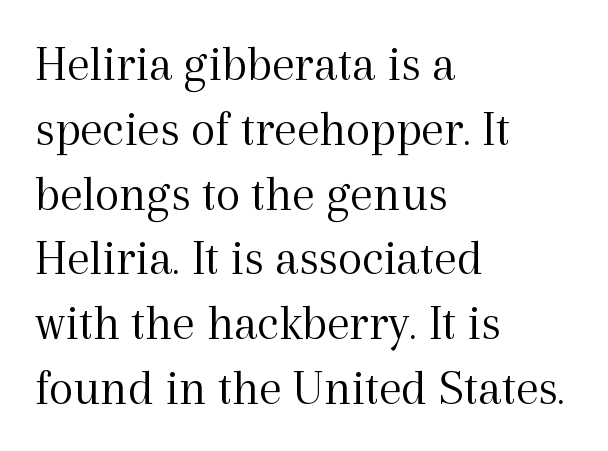
Unlike italic type, these characters show no tilt at all. The rendering uses natural spacing where letterforms have individual widths. The letters carry serifs — small finishing strokes at the ends of their stems. Nobody drew a line under any word here.
